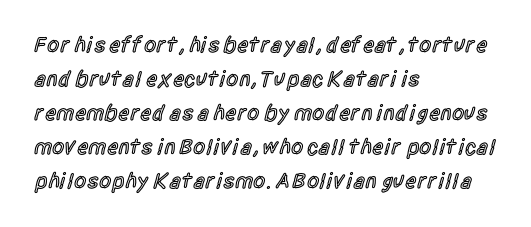
{"bold": "semi", "underline": "no", "align": "left", "line_spacing": "normal", "line_spacing_ratio": 1.54, "letter_spacing": "normal", "letter_spacing_em": 0.0, "glyph_px": 22}
